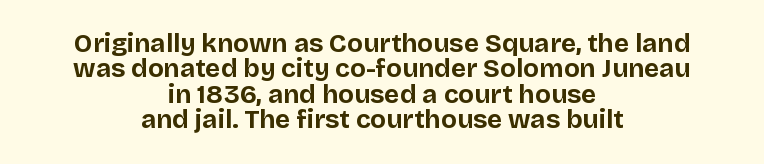
Centered paragraph, ragged on both sides. This is heavy type, rendered in bold. You could call the tracking neutral — neither tight nor loose. Interline gaps are noticeably narrow in this sample. Each row of text sits above clean, open space.
